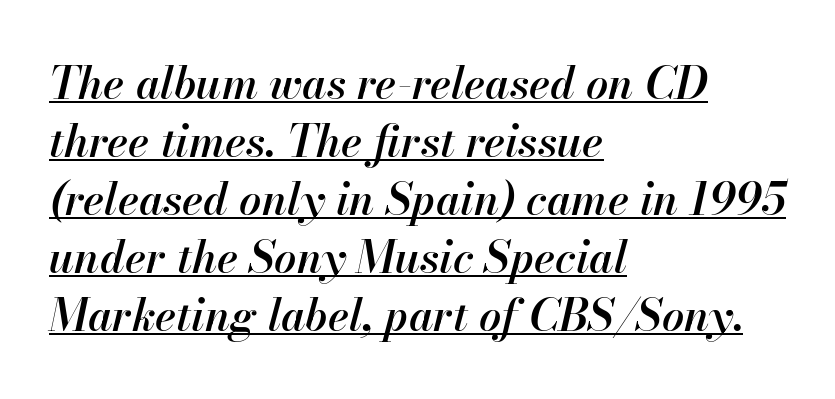
The image shows 44 px semibold type, italic (leaning right); set left-aligned, normal line spacing (1.32x), normal letter spacing, underlined; high stroke contrast and a small x-height.
